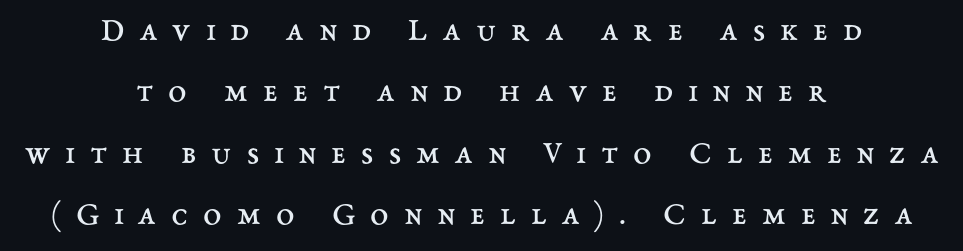
{"italic": "no", "bold": "no", "weight": "regular", "width": "normal", "stroke_contrast": "medium", "x_height": "medium", "monospaced": "no", "underline": "no", "align": "center", "line_spacing_ratio": 1.86, "letter_spacing": "wide", "letter_spacing_em": 0.46, "glyph_px": 33}
